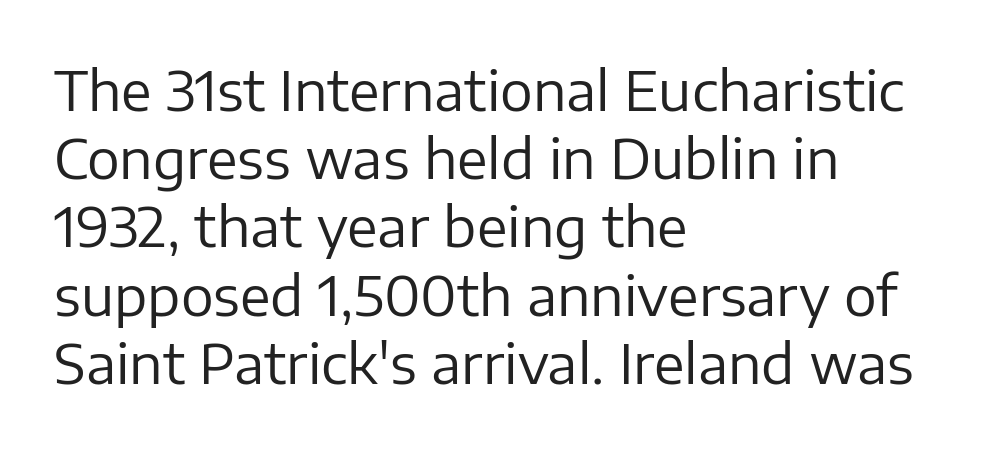
The image shows 55 px regular-weight sans-serif type, upright; set left-aligned, line spacing 1.24x, normal letter spacing, not underlined; low stroke contrast and a medium x-height.
